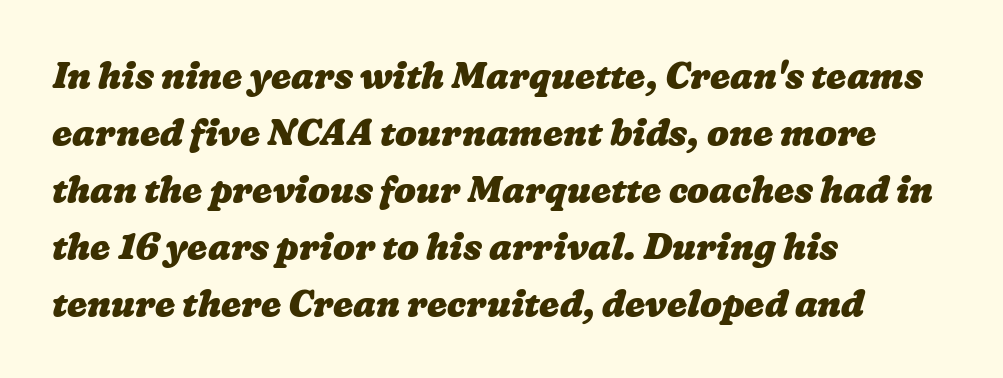
{"bold": "yes", "weight": "heavy", "width": "wide", "stroke_contrast": "low", "x_height": "medium", "monospaced": "no", "underline": "no", "align": "left", "line_spacing": "normal", "line_spacing_ratio": 1.58, "letter_spacing": "normal", "letter_spacing_em": 0.0, "glyph_px": 36}
